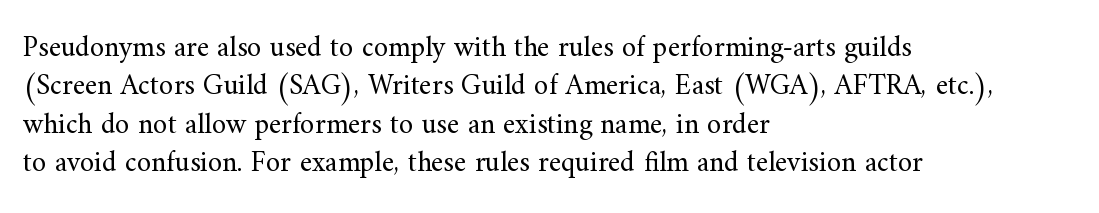
Q: Is the text bold? A: No.
Q: Is the text italic (slanted)? A: No, it is upright.
Q: Is the typeface a serif or a sans-serif typeface? A: Serif.
Q: Is the text underlined? A: No.
Q: How is the paragraph aligned? A: Left-aligned.
Q: Is the spacing between letters normal or unusually wide? A: Normal.
Q: Is the spacing between lines tight, normal or loose? A: Normal.
Q: Width (condensed, normal, or wide)? A: Normal.
Q: Stroke contrast? A: Medium.
Q: x-height? A: Small.
Q: Monospaced? A: No.
